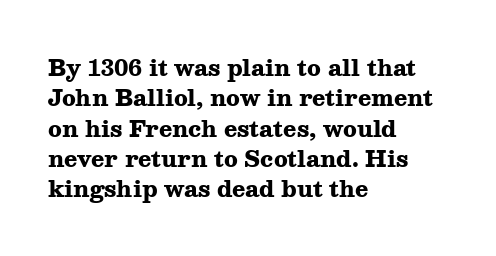
Q: Is the text bold? A: Yes.
Q: Is the text italic (slanted)? A: No, it is upright.
Q: Is the text underlined? A: No.
Q: How is the paragraph aligned? A: Left-aligned.
Q: Is the spacing between letters normal or unusually wide? A: Normal.
Q: Is the spacing between lines tight, normal or loose? A: Normal.
